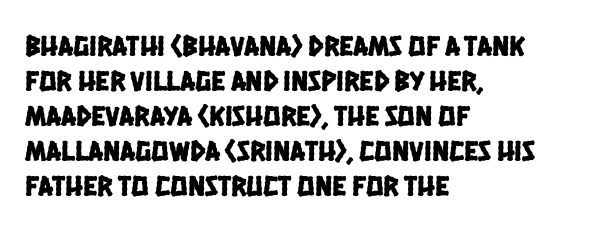
{"serif": "no", "width": "condensed", "stroke_contrast": "low", "x_height": "large", "monospaced": "no", "underline": "no", "align": "left", "line_spacing_ratio": 1.21, "letter_spacing": "normal", "letter_spacing_em": 0.0, "glyph_px": 29}
